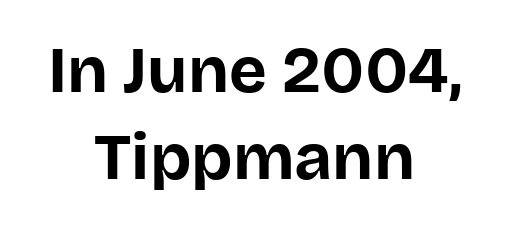
{"serif": "no", "italic": "no", "bold": "yes", "weight": "bold", "width": "normal", "stroke_contrast": "low", "x_height": "large", "monospaced": "no", "underline": "no", "align": "center", "line_spacing": "normal", "line_spacing_ratio": 1.34, "letter_spacing": "normal", "letter_spacing_em": 0.0, "glyph_px": 65}
